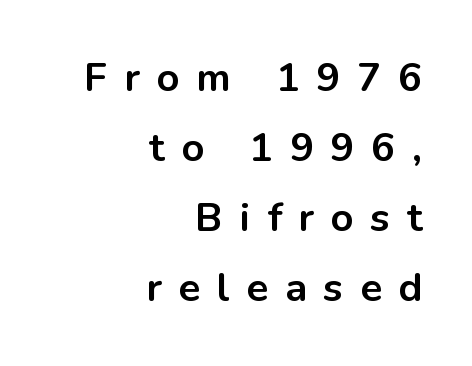
The image shows 40 px bold sans-serif type, upright; set right-aligned, line spacing 1.75x, unusually wide letter spacing (+0.42 em), not underlined; low stroke contrast and a medium x-height.
